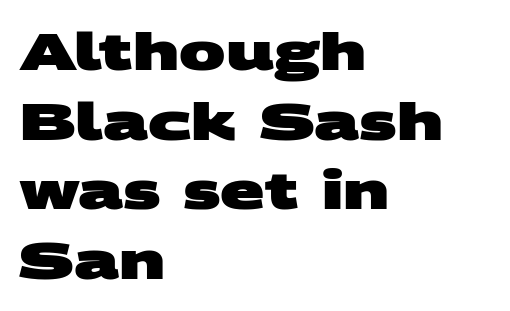
{"serif": "no", "bold": "yes", "weight": "heavy", "width": "wide", "stroke_contrast": "medium", "x_height": "large", "monospaced": "no", "underline": "no", "align": "left", "line_spacing": "normal", "line_spacing_ratio": 1.34, "letter_spacing": "normal", "letter_spacing_em": 0.0, "glyph_px": 52}
